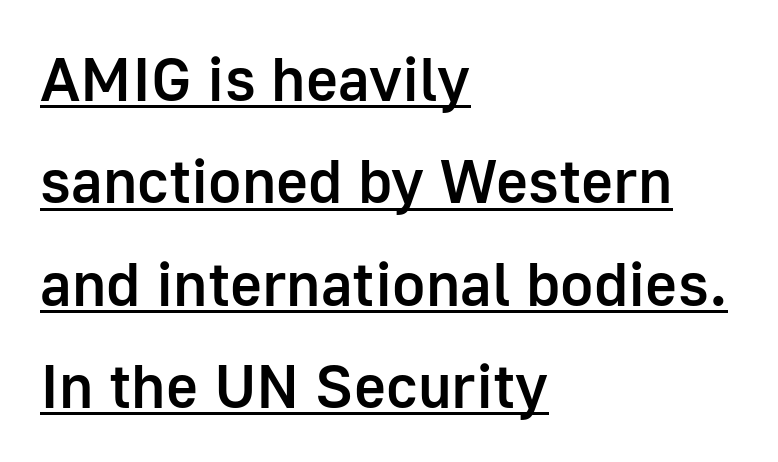
Its strokes are somewhat broadened, the hallmark of semibold type. Spacing verdict: proportional, widths tailored to each character. Students, observe: this is what conventionally led text looks like. The paragraph has a hard left edge and a soft right edge. Nope, not italic — everything's standing straight.
